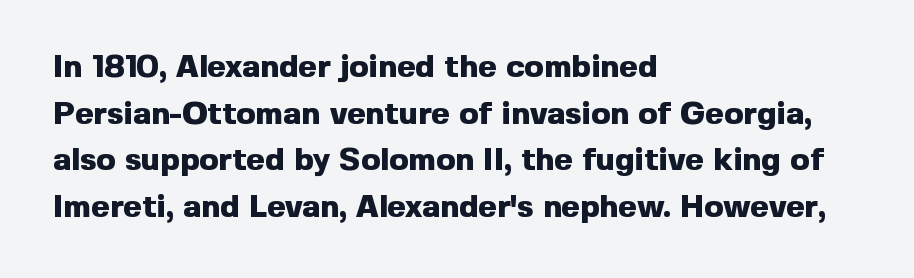
Look at the bottom of the vertical strokes: they stop flat, with no serifs. Weight: bold. Italic? Not at all — the glyphs are vertical. This sample keeps an unexceptional amount of space between lines.
